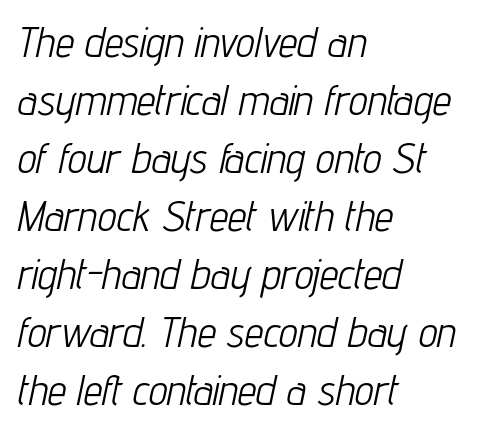
Q: Is the text bold? A: No.
Q: Is the text italic (slanted)? A: Yes, it leans right by about 12 degrees.
Q: Is the text underlined? A: No.
Q: How is the paragraph aligned? A: Left-aligned.
Q: Is the spacing between letters normal or unusually wide? A: Normal.
Q: Is the spacing between lines tight, normal or loose? A: Normal.
Q: Width (condensed, normal, or wide)? A: Condensed.
Q: Stroke contrast? A: Low.
Q: x-height? A: Medium.
Q: Monospaced? A: No.
